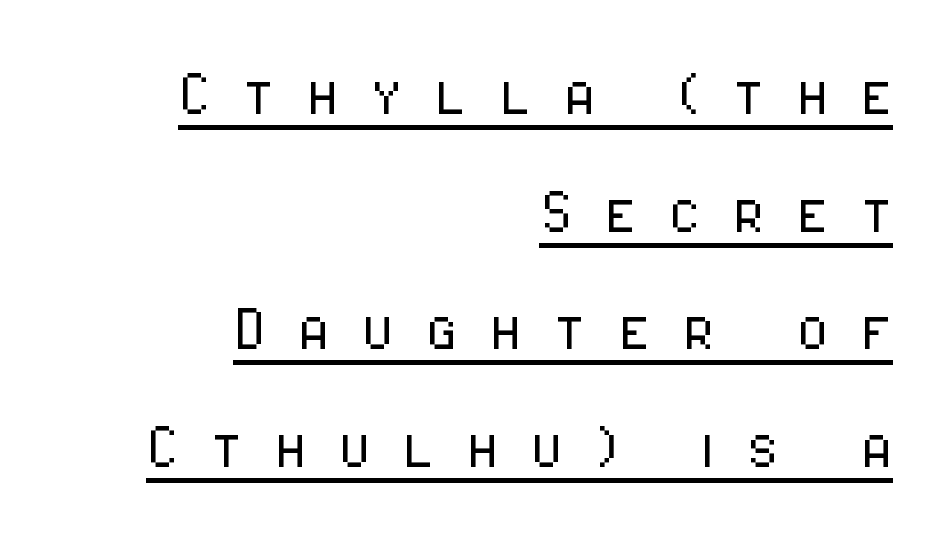
The image shows 73 px light, condensed sans-serif type, upright; set right-aligned, normal line spacing (1.61x), unusually wide letter spacing (+0.44 em), underlined; low stroke contrast and a medium x-height.
